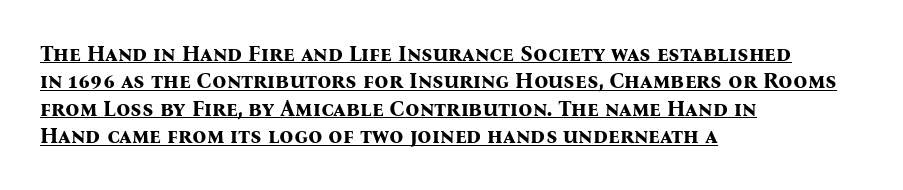
The image shows 22 px bold type, upright; set left-aligned, normal line spacing (1.25x), normal letter spacing, underlined.
